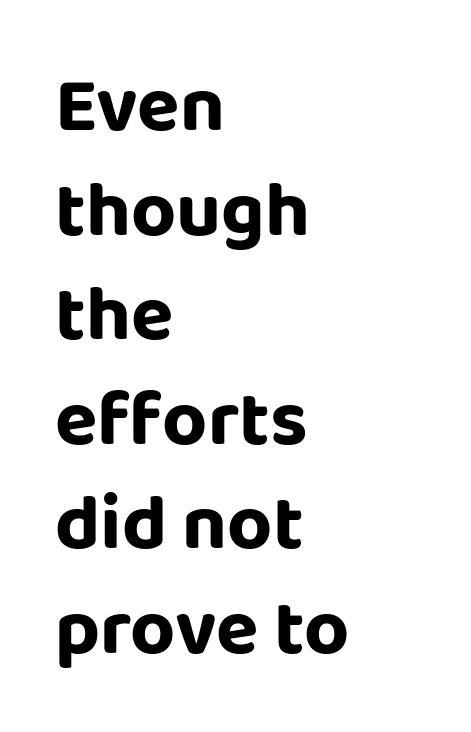
No feet cap the strokes, marking this as sans-serif type. You could call the tracking neutral — neither tight nor loose. You could not count columns in this text — the font is proportionally spaced. Does the copy run flush right? No — it runs flush left.
